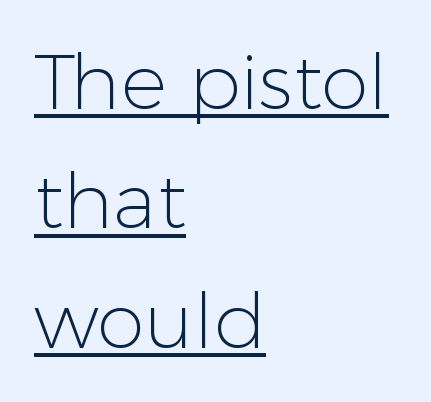
The image shows 77 px light sans-serif type, upright; set left-aligned, normal line spacing (1.55x), normal letter spacing, underlined; low stroke contrast and a medium x-height.
